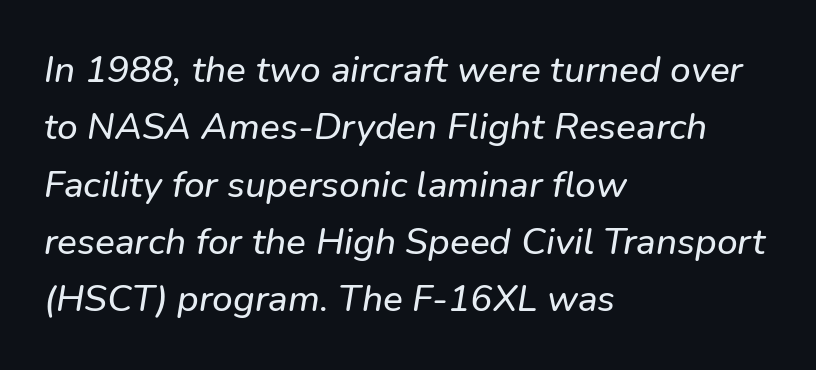
The image shows 37 px sans-serif type; set left-aligned, normal line spacing (1.55x), normal letter spacing, not underlined; low stroke contrast and a medium x-height.
